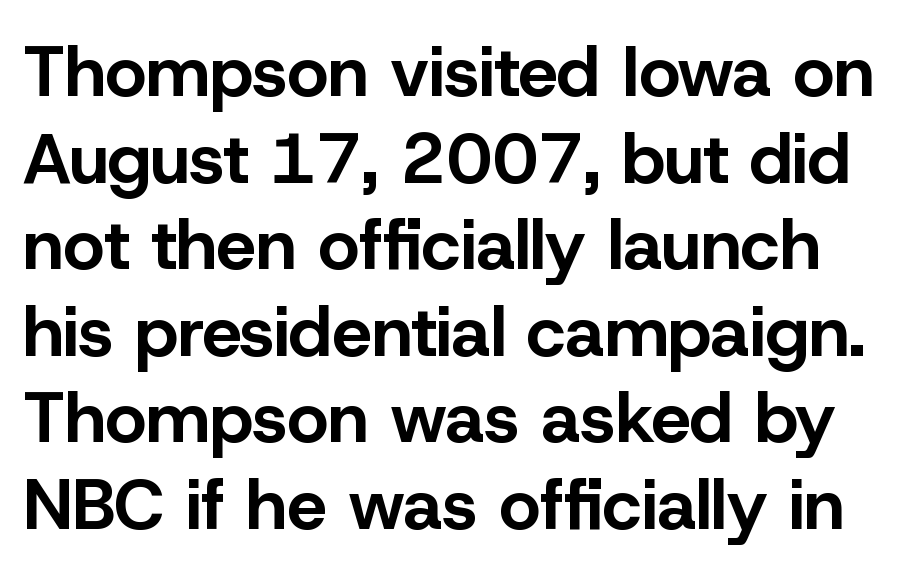
The image shows 71 px bold sans-serif type, upright; set line spacing 1.22x, normal letter spacing, not underlined; low stroke contrast and a medium x-height.
